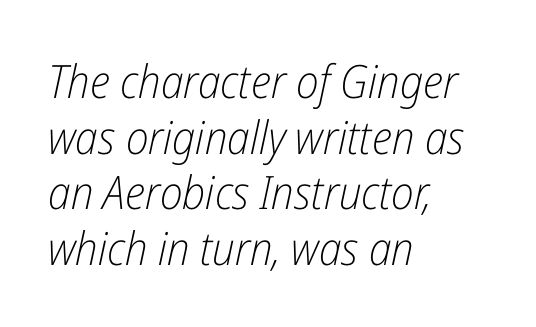
The image shows 46 px light, condensed type, italic (leaning right); set left-aligned, line spacing 1.21x, normal letter spacing, not underlined; low stroke contrast and a medium x-height.
